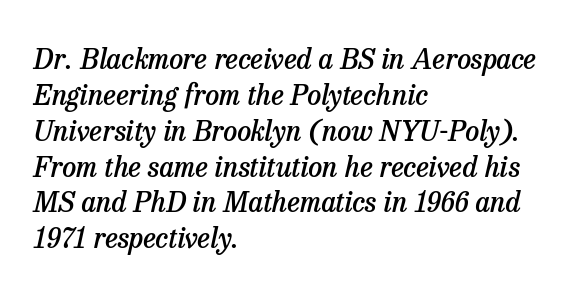
This is oblique type, the kind used for emphasis or titles. Note the varied advance widths — an 'i' is clearly narrower than an 'm'. The setting favours the left margin, as ordinary paragraphs usually do. The foot of each line stays bare and open. Bold? Not quite — semibold, heavier than regular but stopping short. Each letter's strokes conclude with small projecting serifs.
